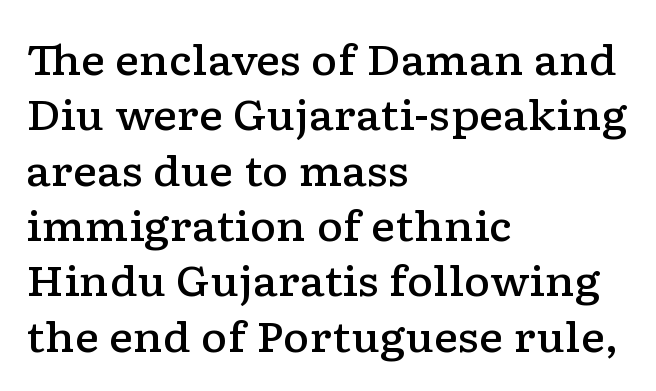
The image shows 41 px semibold, wide serif type, upright; set left-aligned, normal line spacing (1.35x), normal letter spacing, not underlined; low stroke contrast and a medium x-height.
